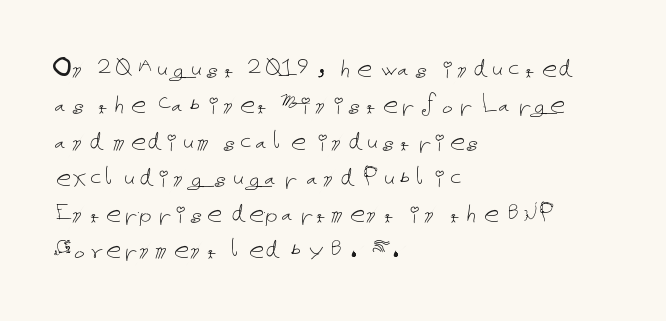
Q: Is the text bold? A: No.
Q: Is the text italic (slanted)? A: No, it is upright.
Q: Is the text underlined? A: No.
Q: How is the paragraph aligned? A: Left-aligned.
Q: Is the spacing between letters normal or unusually wide? A: Normal.
Q: Width (condensed, normal, or wide)? A: Normal.
Q: Stroke contrast? A: Low.
Q: x-height? A: Medium.
